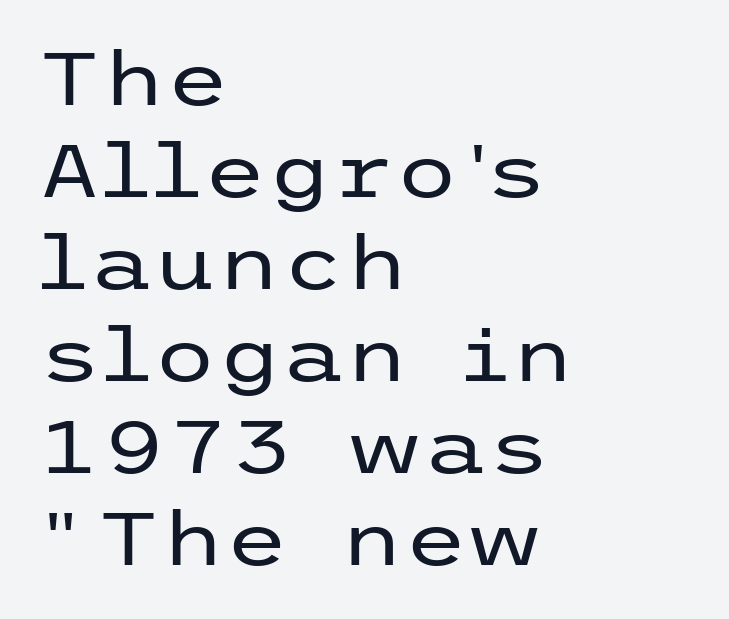
The image shows 73 px regular-weight, wide sans-serif type, upright; set left-aligned, normal line spacing (1.26x), normal letter spacing, not underlined; low stroke contrast and a medium x-height.
